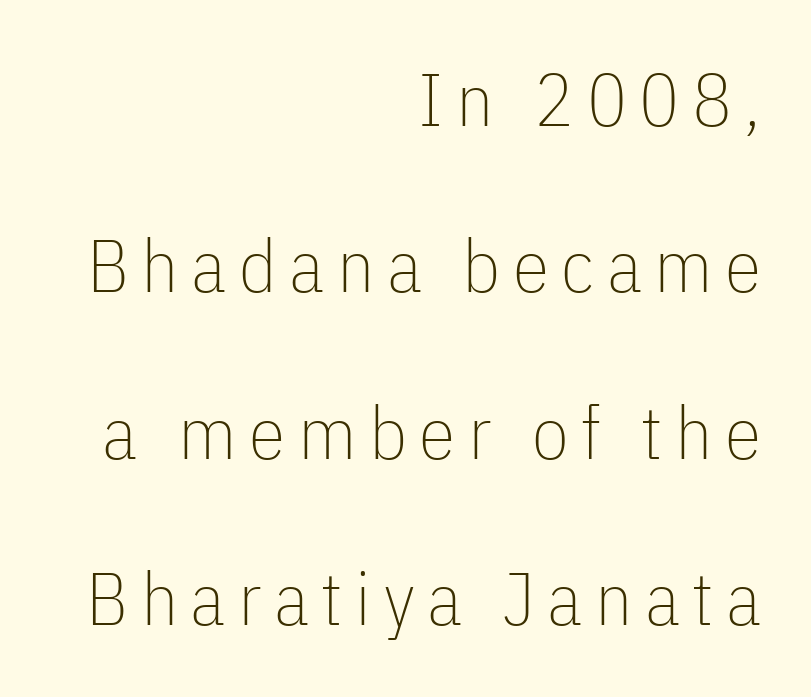
{"serif": "no", "italic": "no", "bold": "no", "weight": "thin", "width": "condensed", "stroke_contrast": "low", "x_height": "medium", "monospaced": "no", "underline": "no", "align": "right", "line_spacing": "loose", "line_spacing_ratio": 2.25, "glyph_px": 74}
